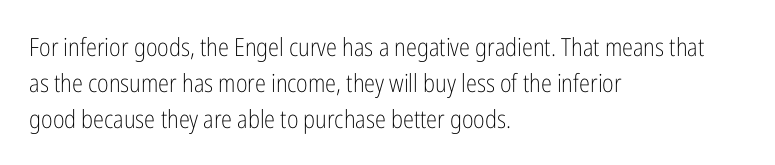
The image shows 25 px text type, upright; set left-aligned, normal line spacing (1.44x), normal letter spacing, not underlined.
